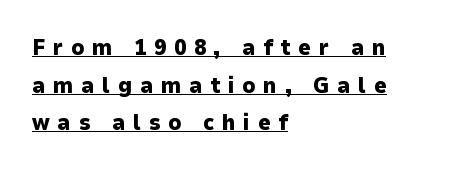
{"italic": "no", "bold": "yes", "underline": "yes", "align": "left", "line_spacing_ratio": 1.71, "letter_spacing": "wide", "letter_spacing_em": 0.35, "glyph_px": 22}
